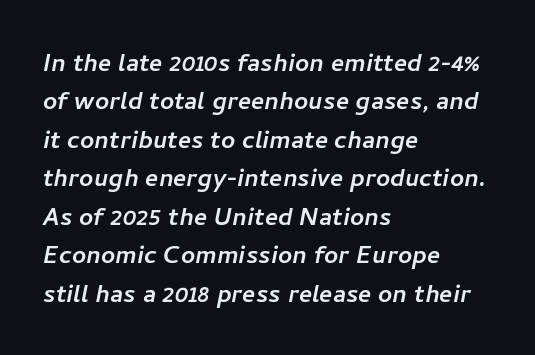
{"serif": "no", "width": "normal", "stroke_contrast": "low", "x_height": "medium", "monospaced": "no", "underline": "no", "align": "left", "line_spacing_ratio": 1.24, "letter_spacing": "normal", "letter_spacing_em": 0.0, "glyph_px": 31}
